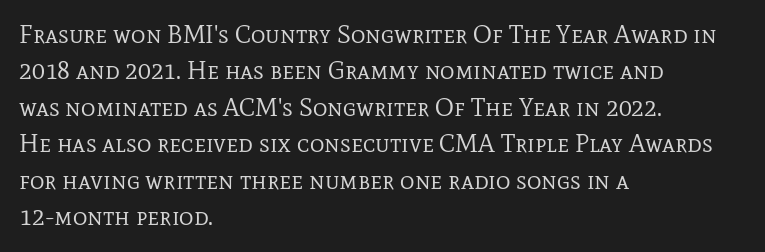
{"italic": "no", "bold": "no", "underline": "no", "align": "left", "line_spacing": "normal", "line_spacing_ratio": 1.46, "letter_spacing": "normal", "letter_spacing_em": 0.0, "glyph_px": 25}
